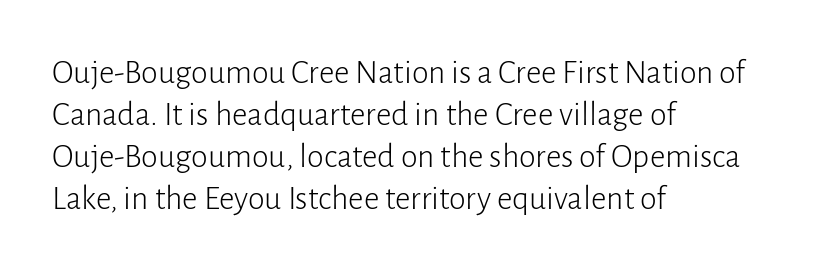
Q: Is the text bold? A: No.
Q: Is the text italic (slanted)? A: No, it is upright.
Q: Is the typeface a serif or a sans-serif typeface? A: Sans-serif.
Q: Is the text underlined? A: No.
Q: How is the paragraph aligned? A: Left-aligned.
Q: Is the spacing between letters normal or unusually wide? A: Normal.
Q: Width (condensed, normal, or wide)? A: Normal.
Q: Stroke contrast? A: Low.
Q: x-height? A: Medium.
Q: Monospaced? A: No.
